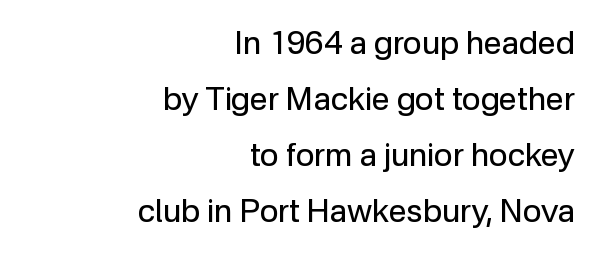
{"serif": "no", "italic": "no", "bold": "no", "weight": "regular", "width": "normal", "stroke_contrast": "low", "x_height": "medium", "monospaced": "no", "underline": "no", "align": "right", "line_spacing_ratio": 1.75, "letter_spacing": "normal", "letter_spacing_em": 0.0, "glyph_px": 32}
